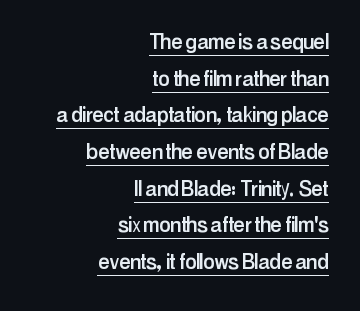
The image shows 26 px text type, upright; set right-aligned, normal line spacing (1.41x), normal letter spacing, underlined.
